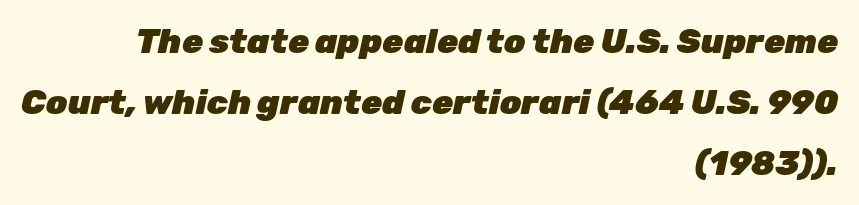
Descenders are the only things crossing below the line. Compared with typical body copy, the letter spacing here is the same. You could not count columns in this text — the font is proportionally spaced. A full-strength bold gives these letters their thick strokes.
